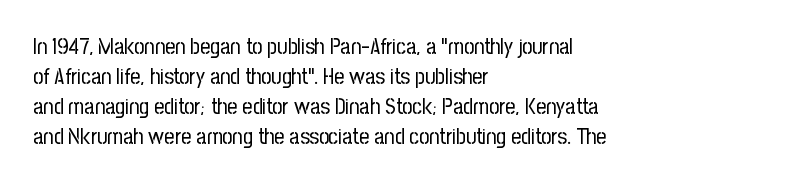
{"italic": "no", "bold": "no", "underline": "no", "align": "left", "line_spacing": "normal", "line_spacing_ratio": 1.36, "letter_spacing": "normal", "letter_spacing_em": 0.0, "glyph_px": 22}
